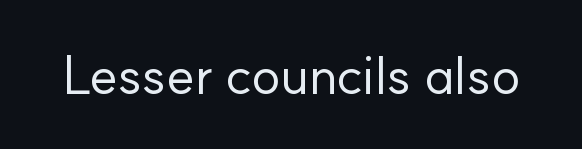
The image shows 54 px regular-weight sans-serif type, upright; set normal letter spacing, not underlined; low stroke contrast and a small x-height.
